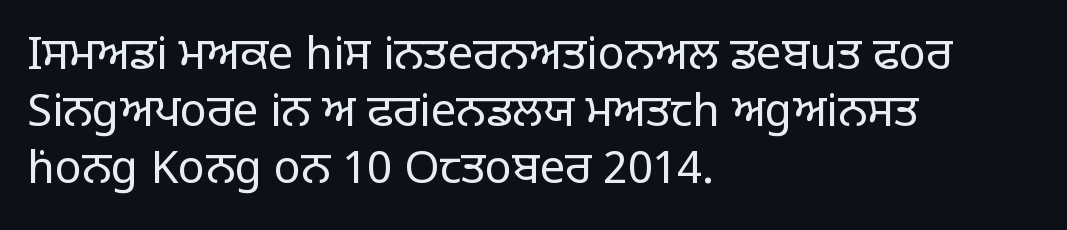
{"serif": "no", "italic": "no", "bold": "no", "weight": "regular", "width": "normal", "stroke_contrast": "low", "x_height": "large", "monospaced": "no", "underline": "no", "align": "left", "line_spacing": "normal", "line_spacing_ratio": 1.27, "letter_spacing": "normal", "letter_spacing_em": 0.0, "glyph_px": 45}
